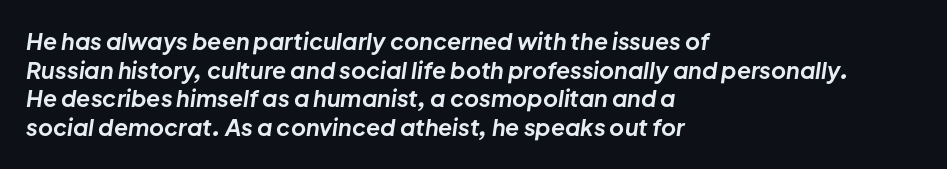
Q: Is the text bold? A: Yes.
Q: Is the text italic (slanted)? A: Yes, it leans right by about 8 degrees.
Q: Is the text underlined? A: No.
Q: How is the paragraph aligned? A: Left-aligned.
Q: Is the spacing between letters normal or unusually wide? A: Normal.
Q: Is the spacing between lines tight, normal or loose? A: Normal.
